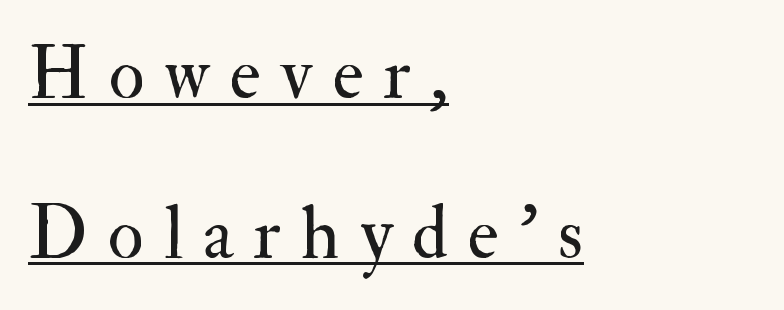
{"serif": "yes", "italic": "no", "bold": "no", "weight": "regular", "width": "normal", "stroke_contrast": "medium", "x_height": "small", "monospaced": "no", "underline": "yes", "align": "left", "line_spacing": "loose", "line_spacing_ratio": 2.16, "letter_spacing": "wide", "letter_spacing_em": 0.27, "glyph_px": 74}
